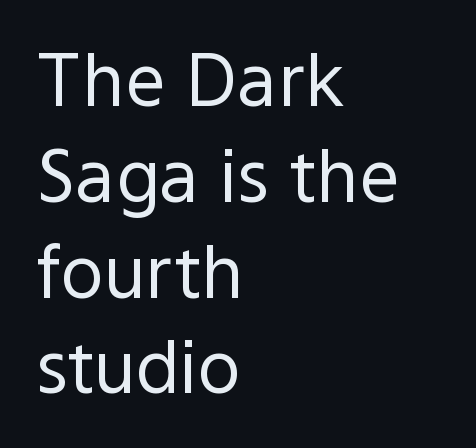
Think standard paragraph weight, or any step lighter than that. Default kerning and tracking; the words read as compact shapes. This rendering features lettering with no underline. Notice how descenders clear the ascenders below comfortably — that's standard leading.
